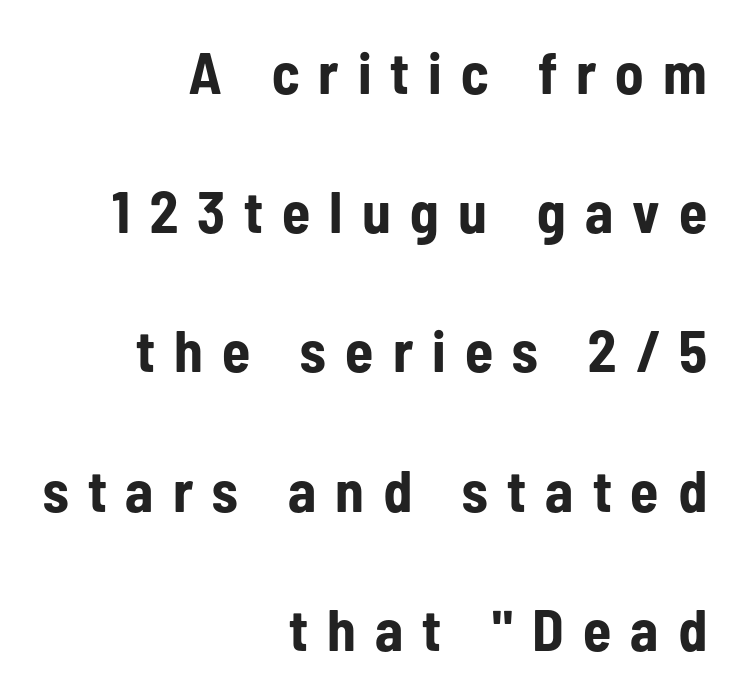
The foot of each line stays bare and open. Someone cranked the tracking dial way up on this one. Letterform terminals end flat and unadorned throughout the passage. Visually the block forms a straight wall on the right and a jagged coastline on the left. Do the characters align in a grid? No, the font is proportional.
